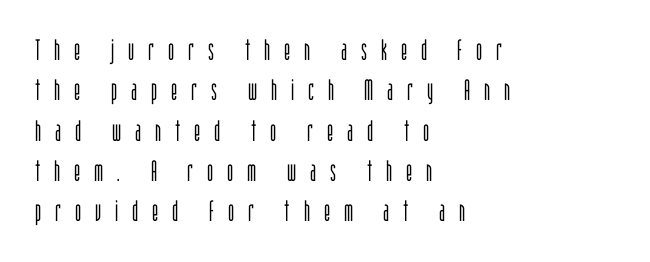
{"serif": "no", "italic": "no", "bold": "no", "weight": "light", "width": "condensed", "stroke_contrast": "low", "x_height": "large", "monospaced": "no", "underline": "no", "align": "left", "line_spacing": "normal", "line_spacing_ratio": 1.39, "letter_spacing": "wide", "letter_spacing_em": 0.48, "glyph_px": 29}
